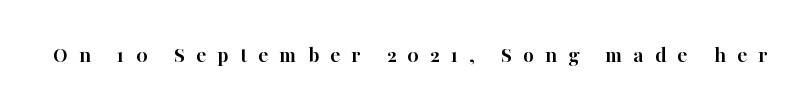
{"italic": "no", "bold": "yes", "underline": "no", "letter_spacing": "wide", "letter_spacing_em": 0.48, "glyph_px": 23}
